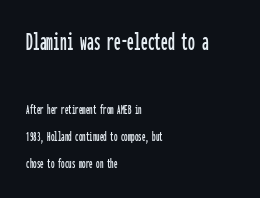
{"italic": "no", "underline": "no", "align": "left", "line_spacing": "loose", "line_spacing_ratio": 1.96, "letter_spacing": "normal", "letter_spacing_em": 0.0, "larger_block": "first", "size_ratio": 1.93, "glyph_px": 27}
